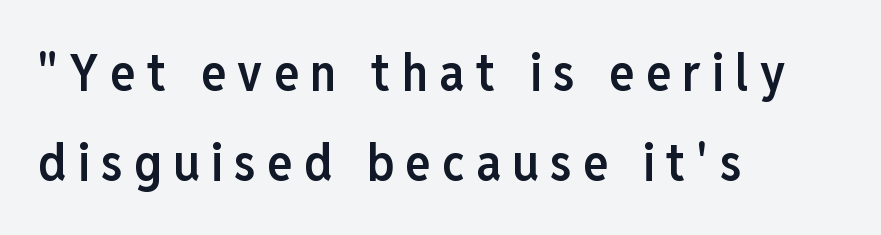
Ascenders rise straight up at ninety degrees. What stands out about the letter spacing? Its width — letters are far apart. Unmarked baselines from the first word to the last. The letters advance in unequal steps, a hallmark of proportional type.
